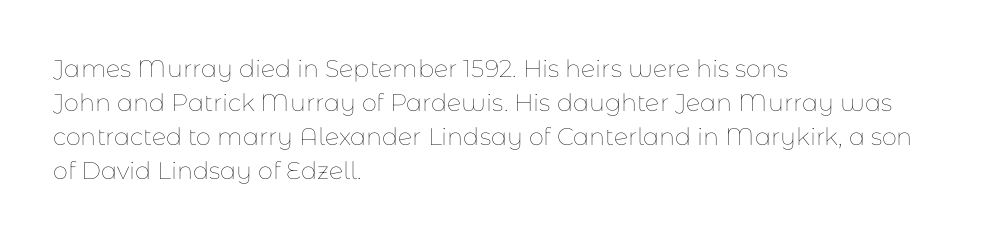
Q: Is the text bold? A: No.
Q: Is the text italic (slanted)? A: No, it is upright.
Q: Is the text underlined? A: No.
Q: How is the paragraph aligned? A: Left-aligned.
Q: Is the spacing between letters normal or unusually wide? A: Normal.
Q: Is the spacing between lines tight, normal or loose? A: Normal.
